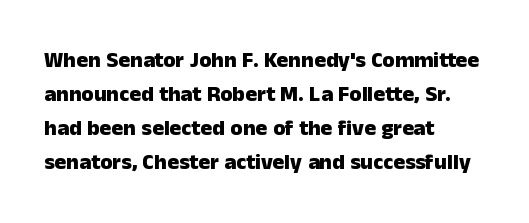
The lettering holds an erect, upright posture throughout. No word sits above an underline. Thick stems and heavy bowls — unmistakably bold. How are the letters spaced? Ordinarily, with no added tracking. Line beginnings align vertically; line endings do not.
